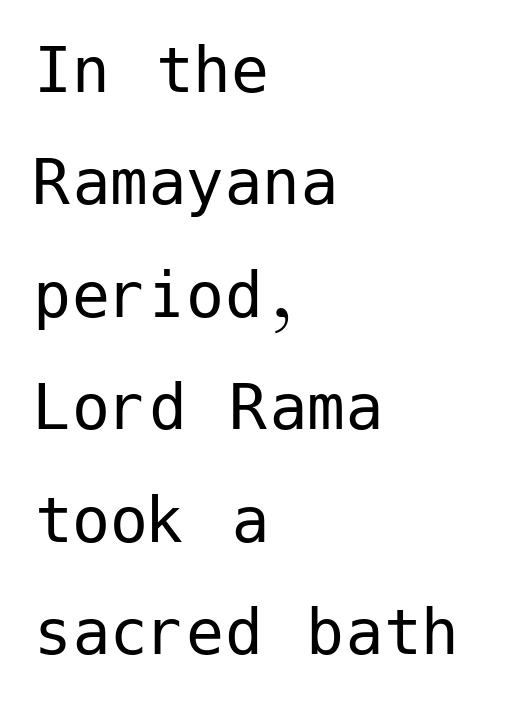
{"serif": "no", "italic": "no", "bold": "no", "weight": "regular", "width": "normal", "stroke_contrast": "low", "x_height": "medium", "underline": "no", "align": "left", "line_spacing": "normal", "line_spacing_ratio": 1.48, "letter_spacing": "normal", "letter_spacing_em": 0.0, "glyph_px": 76}
